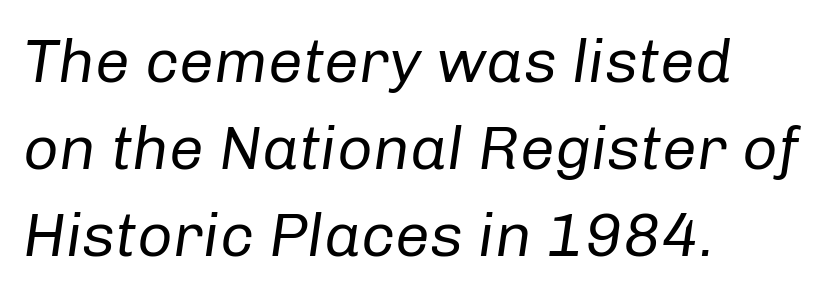
{"italic": "yes", "lean": "right", "slant_degrees": 8, "bold": "no", "weight": "regular", "width": "normal", "stroke_contrast": "low", "x_height": "medium", "monospaced": "no", "underline": "no", "align": "left", "line_spacing": "normal", "line_spacing_ratio": 1.4, "letter_spacing": "normal", "letter_spacing_em": 0.0, "glyph_px": 62}
